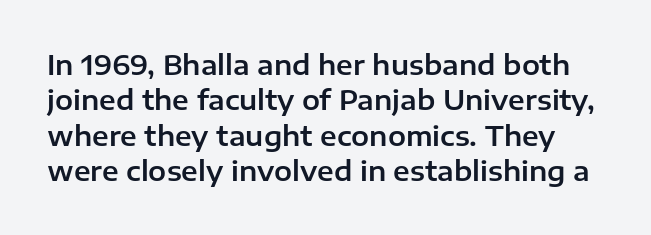
{"italic": "no", "underline": "no", "line_spacing": "normal", "line_spacing_ratio": 1.31, "letter_spacing": "normal", "letter_spacing_em": 0.0, "glyph_px": 27}
